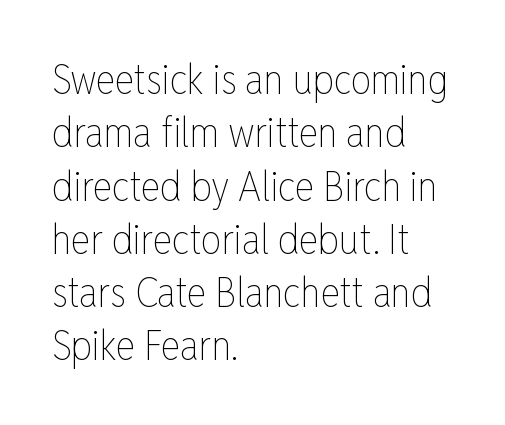
Q: Is the text bold? A: No.
Q: Is the text italic (slanted)? A: No, it is upright.
Q: Is the text underlined? A: No.
Q: How is the paragraph aligned? A: Left-aligned.
Q: Is the spacing between letters normal or unusually wide? A: Normal.
Q: Is the spacing between lines tight, normal or loose? A: Normal.
Q: Width (condensed, normal, or wide)? A: Condensed.
Q: Stroke contrast? A: Low.
Q: x-height? A: Medium.
Q: Monospaced? A: No.
